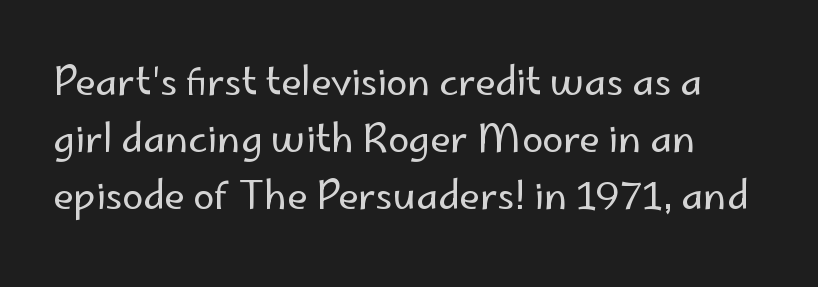
Q: Is the text bold? A: No.
Q: Is the text italic (slanted)? A: No, it is upright.
Q: Is the typeface a serif or a sans-serif typeface? A: Sans-serif.
Q: Is the text underlined? A: No.
Q: Is the spacing between letters normal or unusually wide? A: Normal.
Q: Is the spacing between lines tight, normal or loose? A: Normal.
Q: Width (condensed, normal, or wide)? A: Normal.
Q: Stroke contrast? A: Low.
Q: x-height? A: Small.
Q: Monospaced? A: No.
